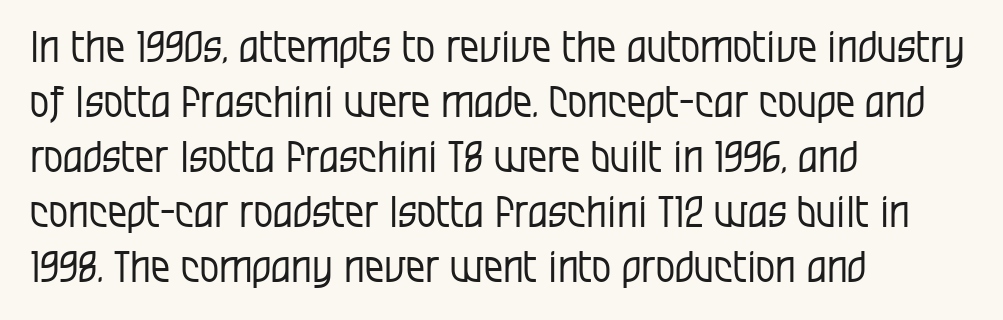
{"serif": "no", "italic": "no", "bold": "no", "weight": "regular", "width": "condensed", "stroke_contrast": "low", "x_height": "large", "monospaced": "no", "underline": "no", "align": "left", "line_spacing": "normal", "line_spacing_ratio": 1.28, "letter_spacing": "normal", "letter_spacing_em": 0.0, "glyph_px": 43}
